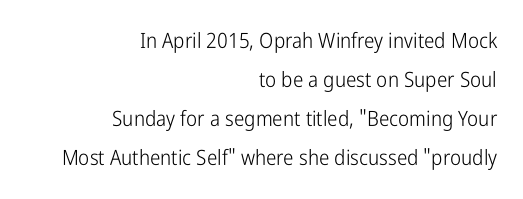
Q: Is the text bold? A: No.
Q: Is the text italic (slanted)? A: No, it is upright.
Q: Is the text underlined? A: No.
Q: How is the paragraph aligned? A: Right-aligned.
Q: Is the spacing between letters normal or unusually wide? A: Normal.
